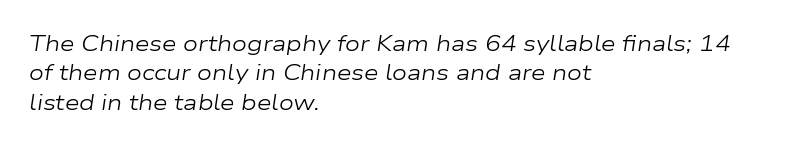
In terms of letterspacing, this is plain default setting. Descenders are the only things crossing below the line. Every character sits at an angle, as italics do. Is the block centered? No — it sits flush against the left margin. Stems here are at most as thick as an everyday book face.
